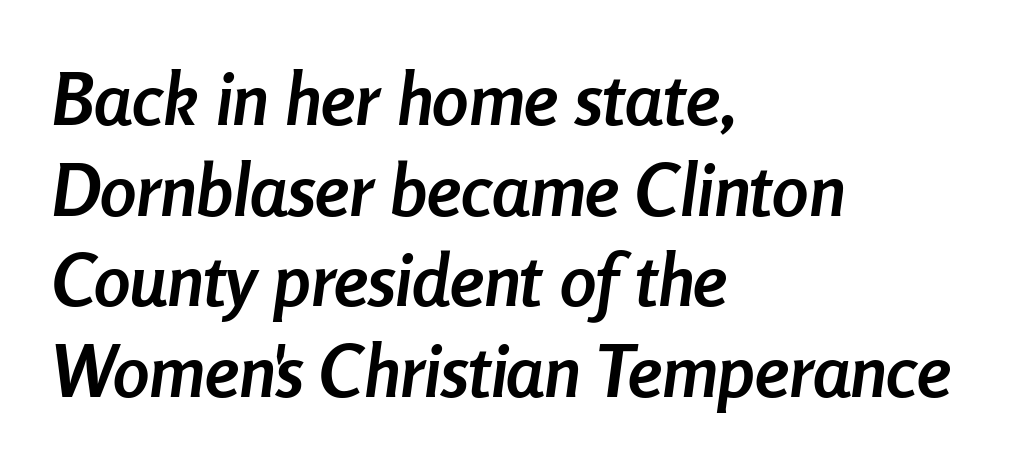
Q: Is the text bold? A: Yes.
Q: Is the text italic (slanted)? A: Yes, it leans right by about 8 degrees.
Q: Is the text underlined? A: No.
Q: How is the paragraph aligned? A: Left-aligned.
Q: Is the spacing between letters normal or unusually wide? A: Normal.
Q: Width (condensed, normal, or wide)? A: Condensed.
Q: Stroke contrast? A: Low.
Q: x-height? A: Medium.
Q: Monospaced? A: No.
